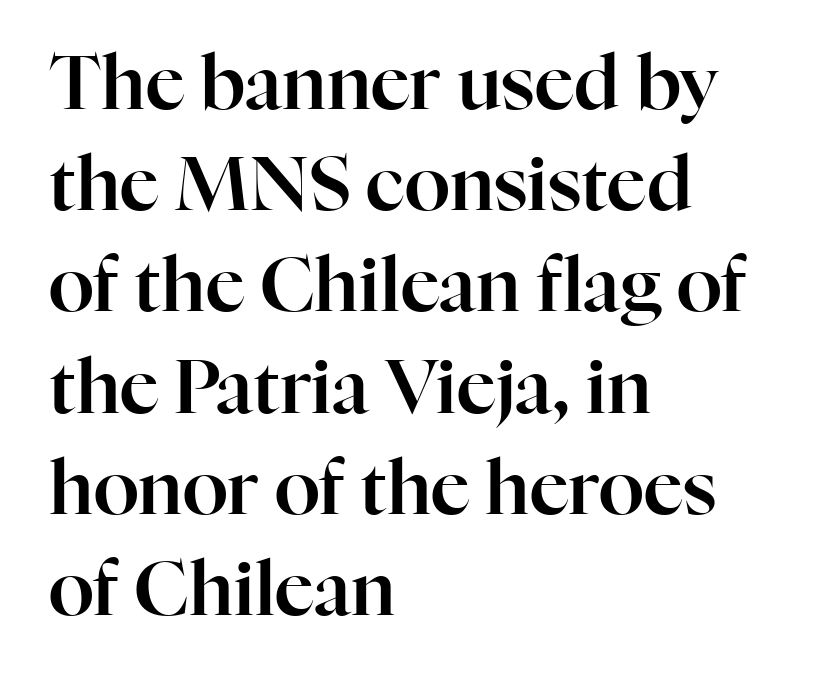
Characters remain perfectly vertical along every line. Descenders hang freely into open space. Horizontal bands of white between lines are of average thickness. Nobody touched the tracking dial on this one. All the whitespace from short lines collects on the right. Is this a fixed-width face? No — the glyphs have proportional, varying widths.
